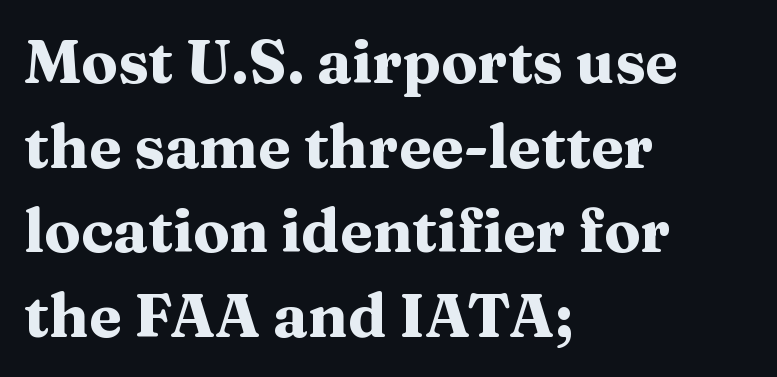
The image shows 60 px heavy, wide serif type, upright; set left-aligned, normal line spacing (1.41x), normal letter spacing, not underlined; medium stroke contrast and a medium x-height.
